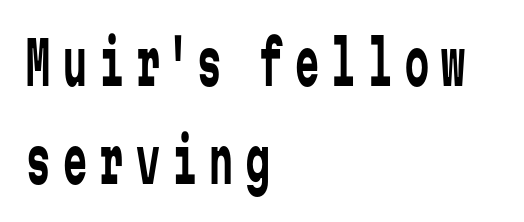
Notice how the passage keeps a crisp vertical edge on the left only. Glyph-to-glyph distance is far greater than everyday printed text. The typography opts for an upright posture over an oblique one. Is this a heavy cut? Hardly; it is regular or lighter. The rendering uses a moderate line-height, typical for paragraphs. These lines are rendered in a fixed-pitch font.
